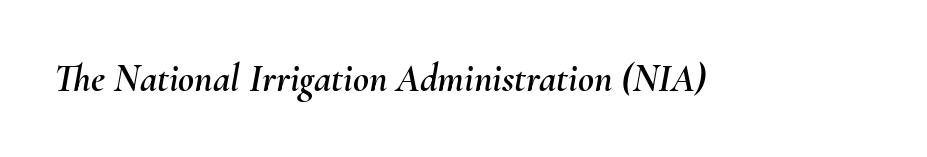
The axis of the letterforms is tilted away from vertical. Plain, unruled lines of type. The letters sit at their default tracking, neither squeezed nor spread. The passage shown is typed in a proportional face where columns would drift.
